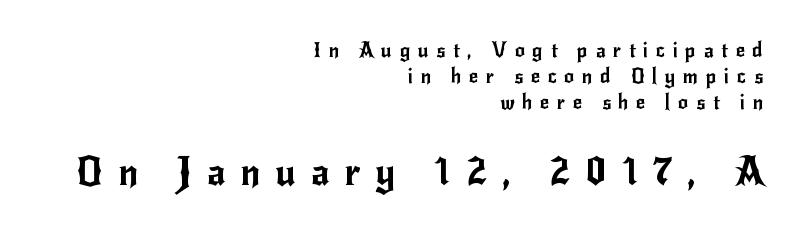
The image shows 39 px sans-serif type, upright; set right-aligned, normal line spacing (1.31x), unusually wide letter spacing (+0.38 em), not underlined; the second (bottom) block is 1.95x larger; low stroke contrast and a small x-height.
